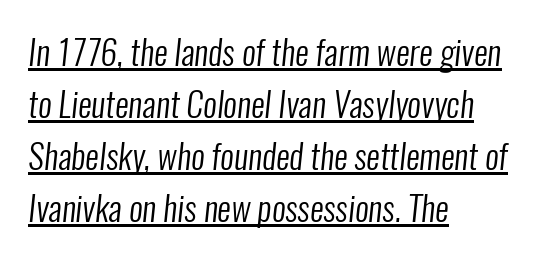
The image shows 34 px regular-weight, condensed sans-serif type; set left-aligned, normal line spacing (1.53x), normal letter spacing, underlined; low stroke contrast and a medium x-height.
